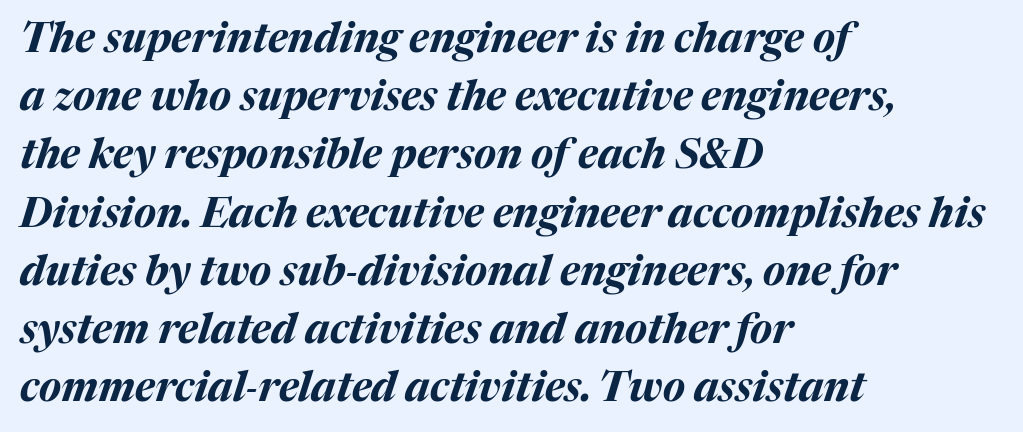
{"italic": "yes", "lean": "right", "slant_degrees": 17, "bold": "yes", "weight": "bold", "width": "normal", "stroke_contrast": "medium", "x_height": "medium", "monospaced": "no", "underline": "no", "align": "left", "line_spacing": "normal", "line_spacing_ratio": 1.42, "letter_spacing": "normal", "letter_spacing_em": 0.0, "glyph_px": 41}
